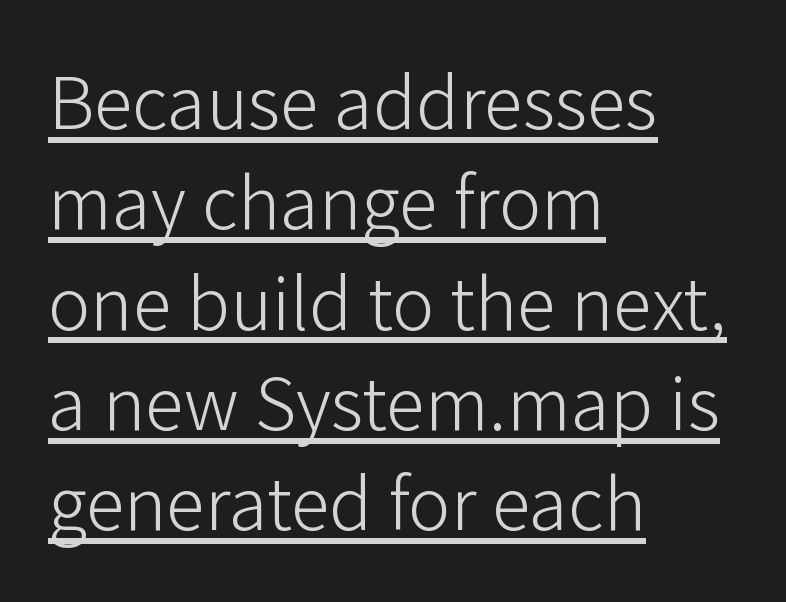
Q: Is the text bold? A: No.
Q: Is the text italic (slanted)? A: No, it is upright.
Q: Is the typeface a serif or a sans-serif typeface? A: Sans-serif.
Q: Is the text underlined? A: Yes.
Q: How is the paragraph aligned? A: Left-aligned.
Q: Is the spacing between letters normal or unusually wide? A: Normal.
Q: Is the spacing between lines tight, normal or loose? A: Normal.
Q: Width (condensed, normal, or wide)? A: Normal.
Q: Stroke contrast? A: Low.
Q: x-height? A: Medium.
Q: Monospaced? A: No.
